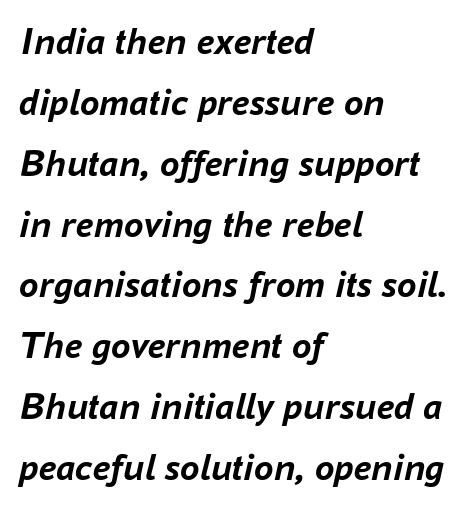
{"italic": "yes", "lean": "right", "slant_degrees": 16, "bold": "yes", "weight": "semibold", "width": "normal", "stroke_contrast": "low", "x_height": "medium", "monospaced": "no", "underline": "no", "align": "left", "line_spacing": "normal", "line_spacing_ratio": 1.56, "letter_spacing": "normal", "letter_spacing_em": 0.0, "glyph_px": 39}
